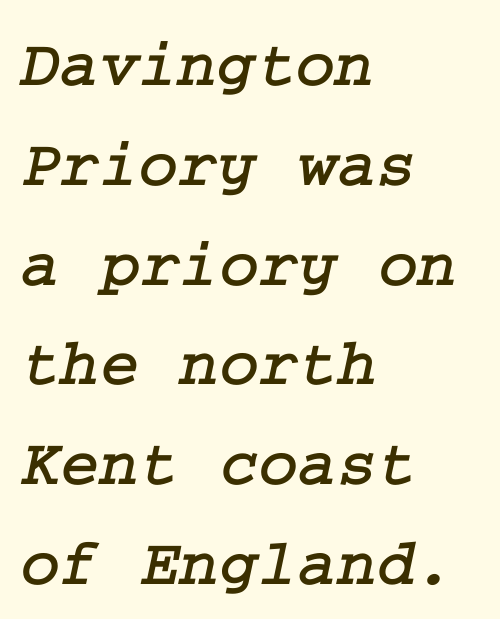
{"serif": "yes", "width": "normal", "stroke_contrast": "low", "x_height": "medium", "underline": "no", "align": "left", "line_spacing": "normal", "line_spacing_ratio": 1.49, "letter_spacing": "normal", "letter_spacing_em": 0.0, "glyph_px": 67}
